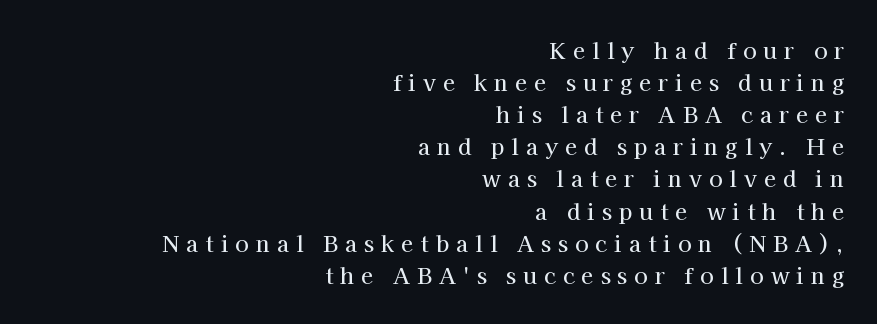
Has an underline been added? It has not. A typesetter would call this leading conventional body-copy spacing. Is the block centered? No — it sits flush against the right margin. These lines have a slow, spaced-out rhythm from letter to letter.
